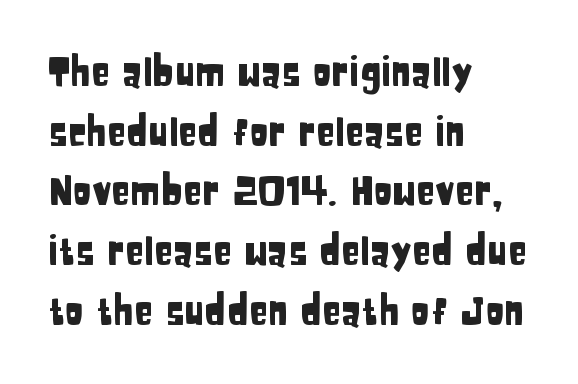
{"serif": "no", "italic": "no", "width": "condensed", "stroke_contrast": "low", "x_height": "large", "monospaced": "no", "underline": "no", "align": "left", "line_spacing": "normal", "line_spacing_ratio": 1.53, "letter_spacing": "normal", "letter_spacing_em": 0.0, "glyph_px": 39}
